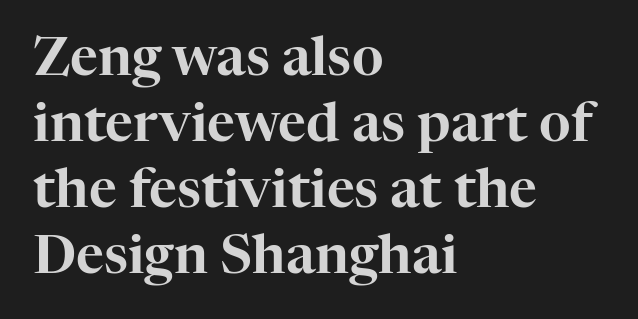
The image shows 54 px serif type, upright; set left-aligned, line spacing 1.22x, normal letter spacing, not underlined; high stroke contrast and a medium x-height.
